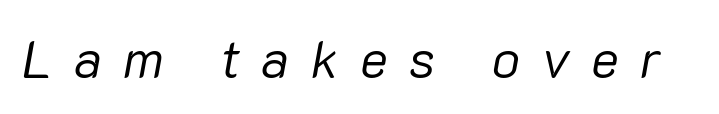
The image shows 53 px regular-weight type, italic (leaning right); set unusually wide letter spacing (+0.4 em), not underlined; low stroke contrast and a medium x-height.
